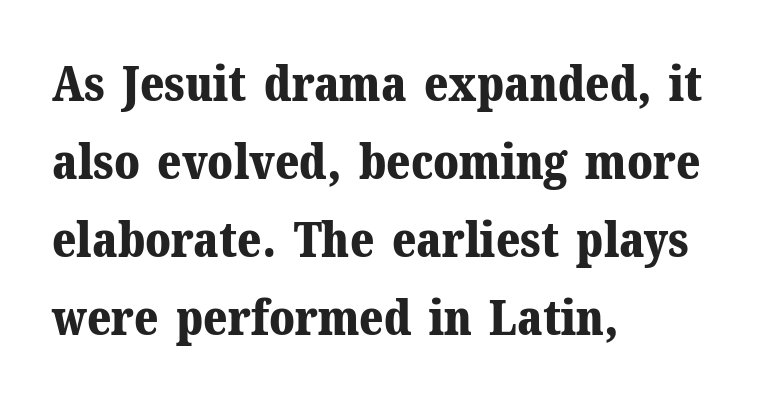
{"serif": "yes", "italic": "no", "bold": "yes", "weight": "bold", "width": "normal", "stroke_contrast": "medium", "x_height": "medium", "monospaced": "no", "underline": "no", "align": "left", "line_spacing": "normal", "line_spacing_ratio": 1.59, "letter_spacing": "normal", "letter_spacing_em": 0.0, "glyph_px": 49}
